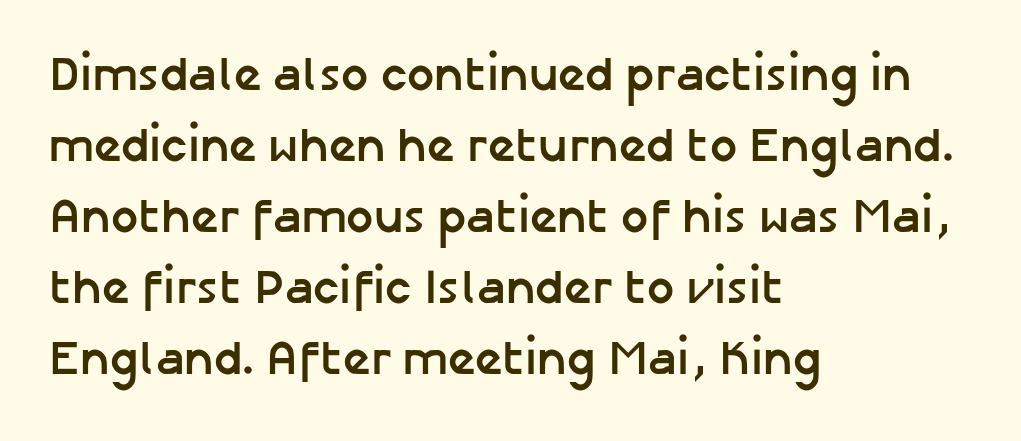
Only glyphs here, with clear space below each row. Nope, not italic — everything's standing straight. The letters advance in unequal steps, a hallmark of proportional type. Regarding serifs, this sample does without them.
